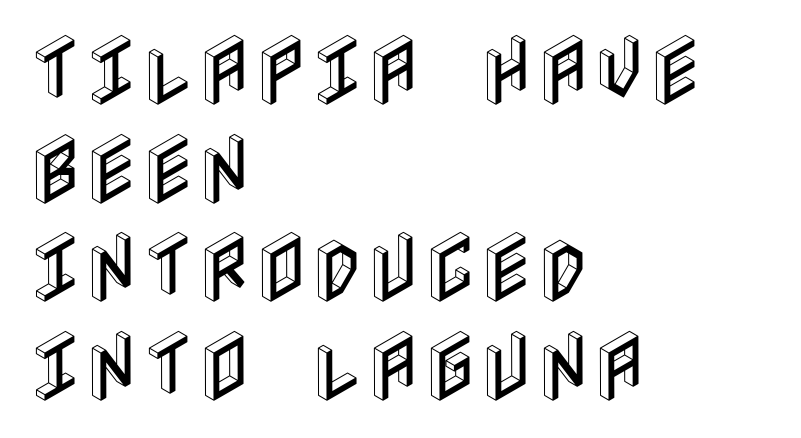
Q: Is the text italic (slanted)? A: No, it is upright.
Q: Is the text underlined? A: No.
Q: How is the paragraph aligned? A: Left-aligned.
Q: Is the spacing between letters normal or unusually wide? A: Normal.
Q: Is the spacing between lines tight, normal or loose? A: Normal.
Q: Width (condensed, normal, or wide)? A: Condensed.
Q: x-height? A: Large.
